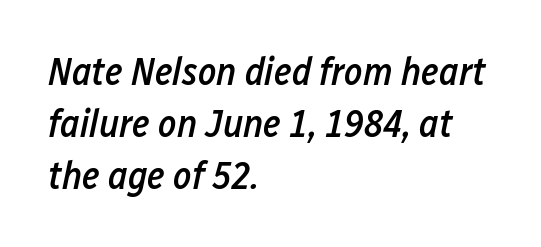
The image shows 39 px semibold, condensed type, italic (leaning right); set left-aligned, normal line spacing (1.33x), normal letter spacing, not underlined; low stroke contrast and a medium x-height.
